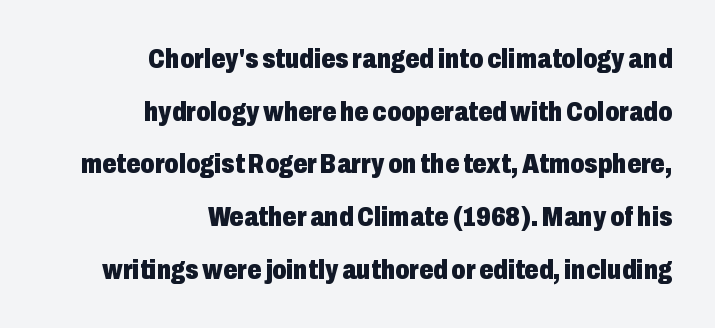
Q: Is the text bold? A: Yes.
Q: Is the text italic (slanted)? A: No, it is upright.
Q: Is the typeface a serif or a sans-serif typeface? A: Sans-serif.
Q: Is the text underlined? A: No.
Q: How is the paragraph aligned? A: Right-aligned.
Q: Is the spacing between letters normal or unusually wide? A: Normal.
Q: Width (condensed, normal, or wide)? A: Condensed.
Q: Stroke contrast? A: Low.
Q: x-height? A: Medium.
Q: Monospaced? A: No.
